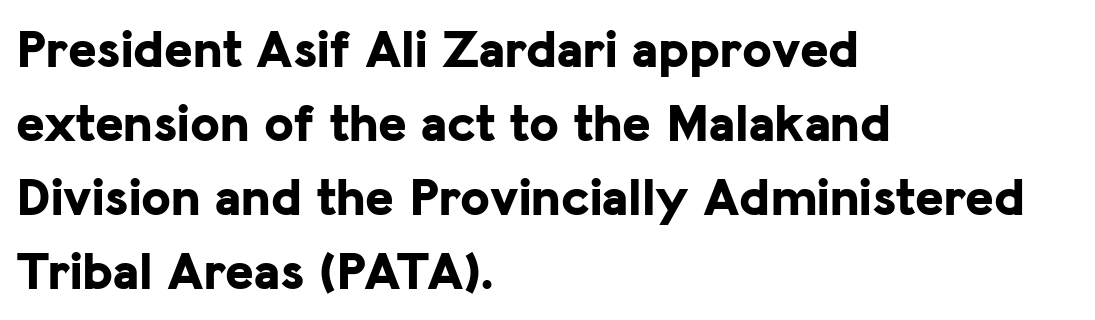
{"serif": "no", "italic": "no", "bold": "yes", "weight": "bold", "width": "normal", "stroke_contrast": "low", "x_height": "medium", "monospaced": "no", "underline": "no", "align": "left", "line_spacing": "normal", "line_spacing_ratio": 1.37, "letter_spacing": "normal", "letter_spacing_em": 0.0, "glyph_px": 54}
